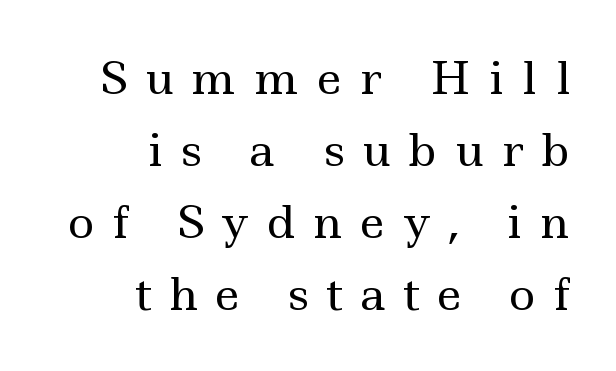
Nope, not italic — everything's standing straight. Is this a heavy cut? Hardly; it is regular or lighter. Look at the tracking — it's clearly loosened, letters drifting apart. Clear beneath every line of the passage.
